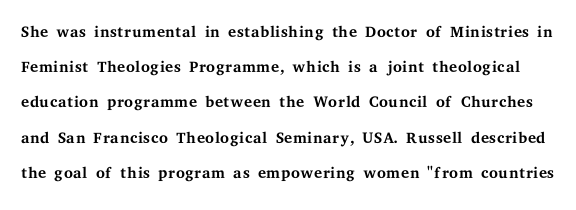
Q: Is the text bold? A: No.
Q: Is the text italic (slanted)? A: No, it is upright.
Q: Is the text underlined? A: No.
Q: Is the spacing between letters normal or unusually wide? A: Normal.
Q: Is the spacing between lines tight, normal or loose? A: Normal.
